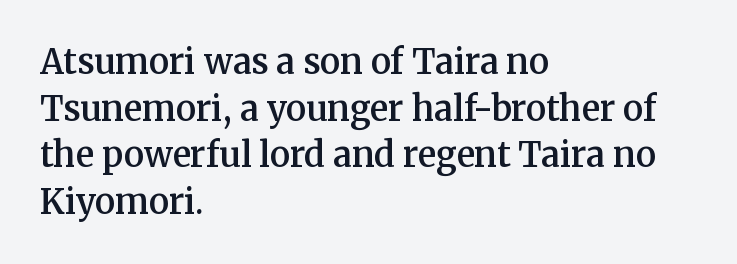
Q: Is the text bold? A: Semi-bold.
Q: Is the text italic (slanted)? A: No, it is upright.
Q: Is the typeface a serif or a sans-serif typeface? A: Serif.
Q: Is the text underlined? A: No.
Q: How is the paragraph aligned? A: Left-aligned.
Q: Is the spacing between letters normal or unusually wide? A: Normal.
Q: Is the spacing between lines tight, normal or loose? A: Normal.
Q: Width (condensed, normal, or wide)? A: Normal.
Q: Stroke contrast? A: Medium.
Q: x-height? A: Medium.
Q: Monospaced? A: No.
